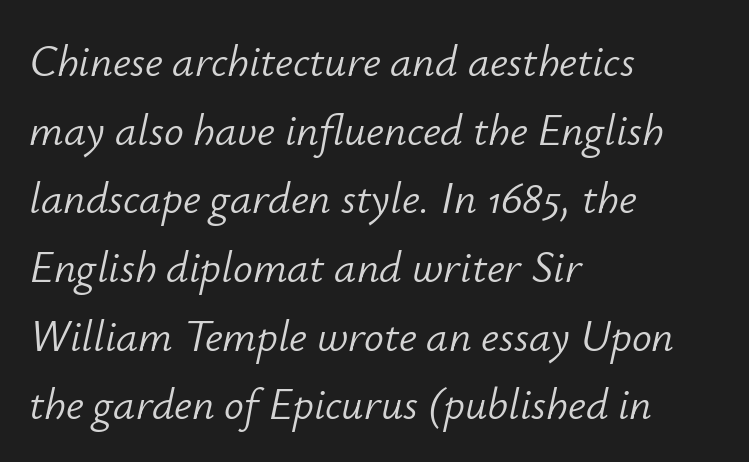
Does the leading feel generous? No, just average. Bold? No — there's no thickening of the strokes. The rendering uses natural spacing where letterforms have individual widths. The foot of each line stays bare and open. The tracking reads as untouched default to a designer's eye. These lines stack with their left ends in a neat column.
